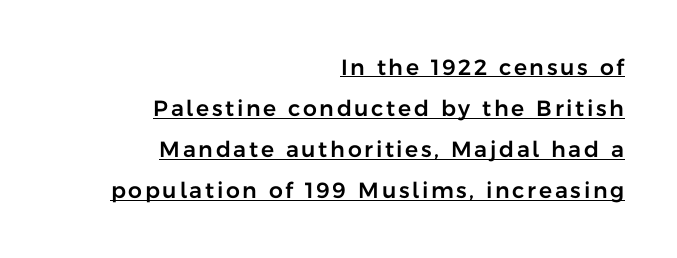
Like a heading marked for emphasis, these lines bear an underscore. This rendering uses right alignment, leaving the left contour irregular. The lettering holds an erect, upright posture throughout.
